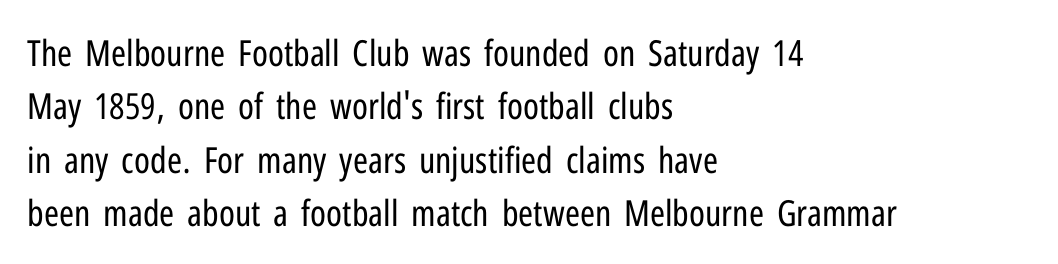
{"serif": "no", "italic": "no", "bold": "no", "weight": "regular", "width": "condensed", "stroke_contrast": "low", "x_height": "medium", "monospaced": "no", "underline": "no", "align": "left", "line_spacing": "normal", "line_spacing_ratio": 1.48, "letter_spacing": "normal", "letter_spacing_em": 0.0, "glyph_px": 36}
